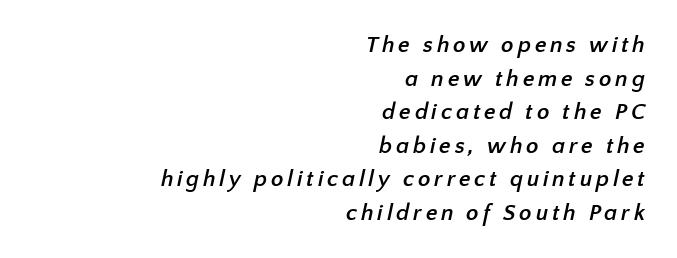
{"bold": "yes", "underline": "no", "align": "right", "line_spacing": "normal", "line_spacing_ratio": 1.46, "glyph_px": 23}
